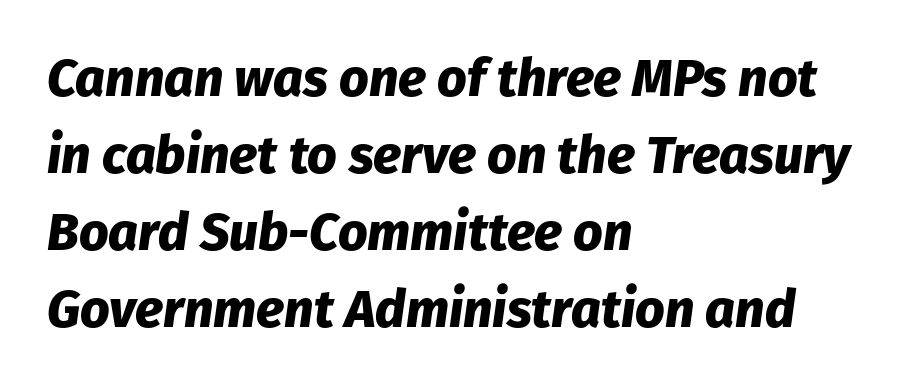
The image shows 52 px heavy type, italic (leaning right); set left-aligned, normal line spacing (1.48x), normal letter spacing, not underlined; low stroke contrast and a medium x-height.
